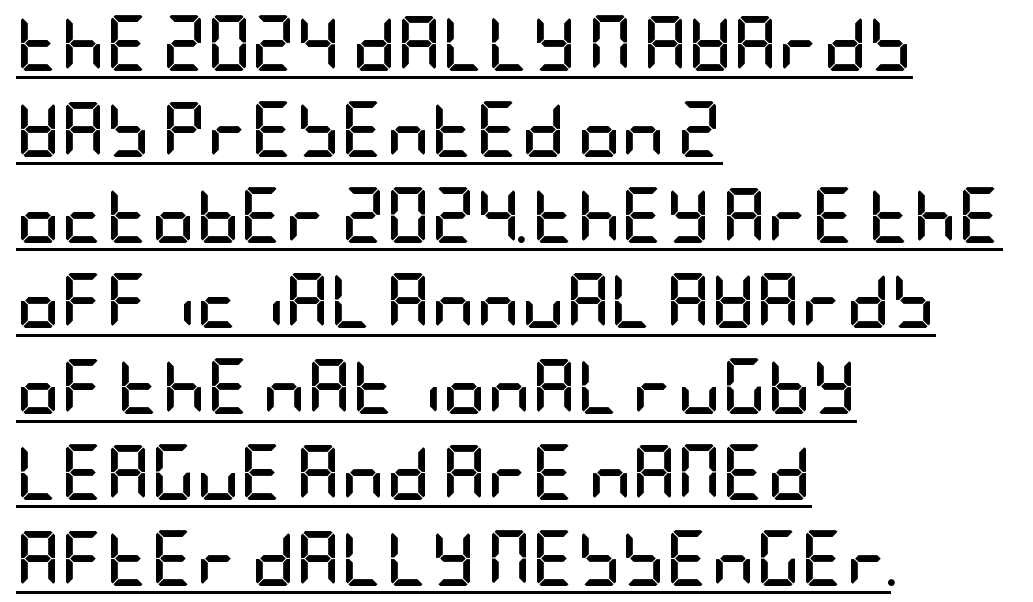
{"serif": "no", "italic": "no", "bold": "yes", "weight": "semibold", "width": "condensed", "stroke_contrast": "low", "x_height": "large", "underline": "yes", "align": "left", "line_spacing": "normal", "line_spacing_ratio": 1.56, "letter_spacing": "normal", "letter_spacing_em": 0.0, "glyph_px": 55}
